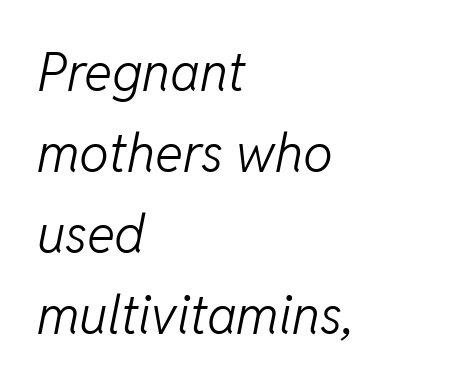
The passage shown is typed in a proportional face where columns would drift. In terms of letterspacing, this is plain default setting. Only glyphs here, with clear space below each row. The typesetting does not lean heavy: it is not bold.
